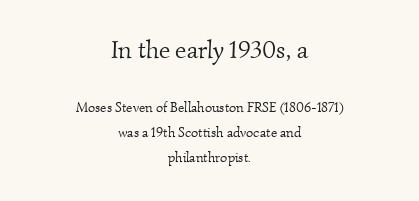
{"bold": "no", "underline": "no", "align": "center", "line_spacing_ratio": 1.8, "letter_spacing": "normal", "letter_spacing_em": 0.0, "larger_block": "first", "size_ratio": 1.79, "glyph_px": 25}
